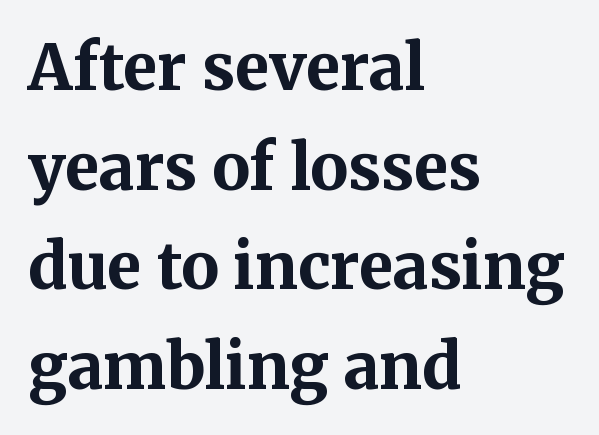
{"serif": "yes", "italic": "no", "bold": "yes", "weight": "bold", "width": "normal", "stroke_contrast": "medium", "x_height": "medium", "monospaced": "no", "underline": "no", "align": "left", "line_spacing": "normal", "line_spacing_ratio": 1.58, "letter_spacing": "normal", "letter_spacing_em": 0.0, "glyph_px": 63}
